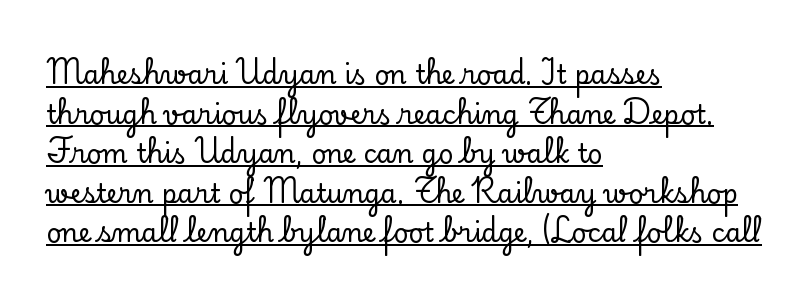
Q: Is the text italic (slanted)? A: No, it is upright.
Q: Is the text underlined? A: Yes.
Q: How is the paragraph aligned? A: Left-aligned.
Q: Is the spacing between letters normal or unusually wide? A: Normal.
Q: Is the spacing between lines tight, normal or loose? A: Normal.
